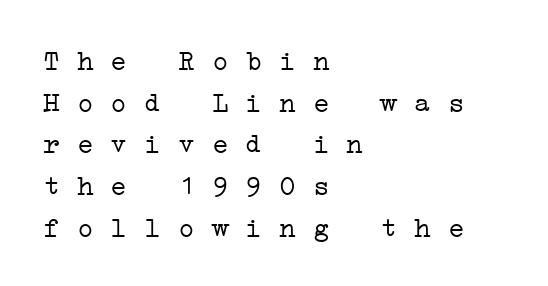
Q: Is the text bold? A: No.
Q: Is the typeface a serif or a sans-serif typeface? A: Serif.
Q: Is the text underlined? A: No.
Q: How is the paragraph aligned? A: Left-aligned.
Q: Is the spacing between letters normal or unusually wide? A: Normal.
Q: Is the spacing between lines tight, normal or loose? A: Normal.
Q: Width (condensed, normal, or wide)? A: Wide.
Q: Stroke contrast? A: Low.
Q: x-height? A: Medium.
Q: Monospaced? A: Yes.
